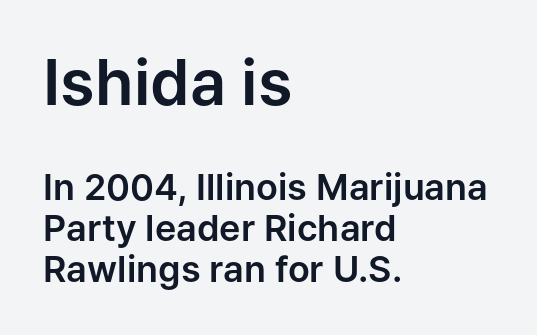
The image shows 63 px sans-serif type, upright; set left-aligned, tight line spacing (1.14x), normal letter spacing, not underlined; the first (top) block is 1.75x larger; low stroke contrast and a medium x-height.
